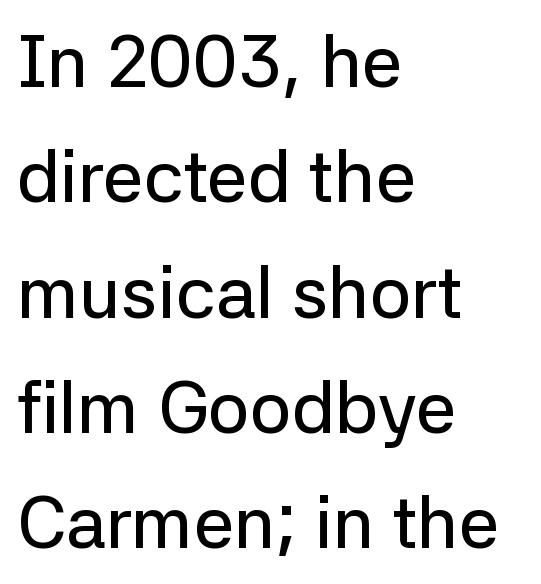
These lines are set flush left with a ragged right edge. Anything drawn beneath the words? Only blank space. Successive baselines arrive at the customary interval. Does the type have serifs? No, each stem ends abruptly.
